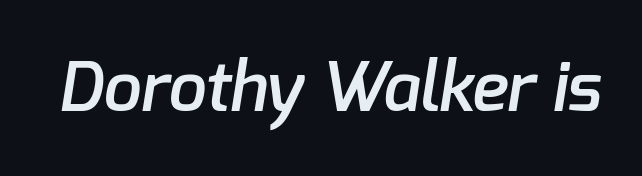
{"serif": "no", "bold": "semi", "weight": "semibold", "width": "normal", "stroke_contrast": "low", "x_height": "medium", "monospaced": "no", "underline": "no", "letter_spacing": "normal", "letter_spacing_em": 0.0, "glyph_px": 68}
